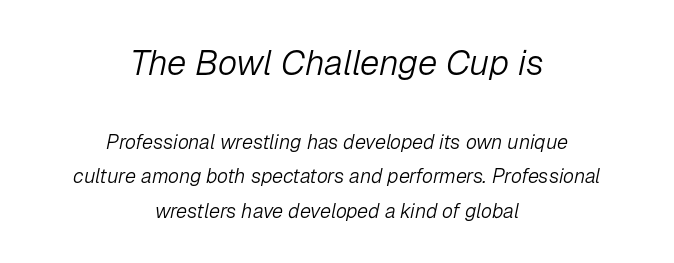
{"italic": "yes", "lean": "right", "slant_degrees": 12, "bold": "no", "weight": "light", "width": "normal", "stroke_contrast": "low", "x_height": "medium", "monospaced": "no", "underline": "no", "align": "center", "line_spacing_ratio": 1.73, "letter_spacing": "normal", "letter_spacing_em": 0.0, "larger_block": "first", "size_ratio": 1.75, "glyph_px": 35}
